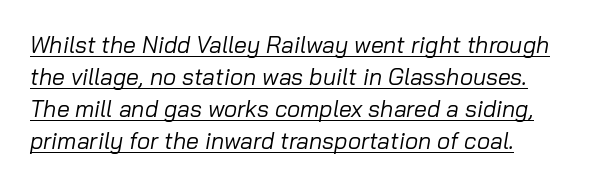
Baseline-to-baseline distance is the conventional proportion of letter height. Look at the tracking — it's just the regular setting, nothing added. Posture: slanted. Nothing heavy about these letters — not bold at all. Has an underline been added? It has.
